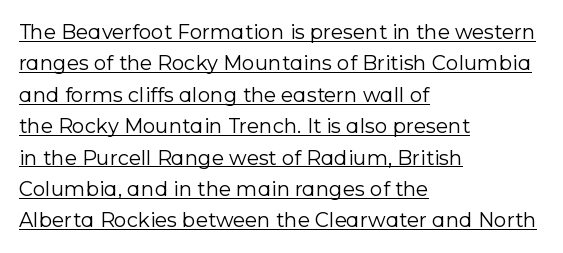
{"italic": "no", "bold": "no", "underline": "yes", "align": "left", "line_spacing": "normal", "line_spacing_ratio": 1.57, "letter_spacing": "normal", "letter_spacing_em": 0.0, "glyph_px": 20}
